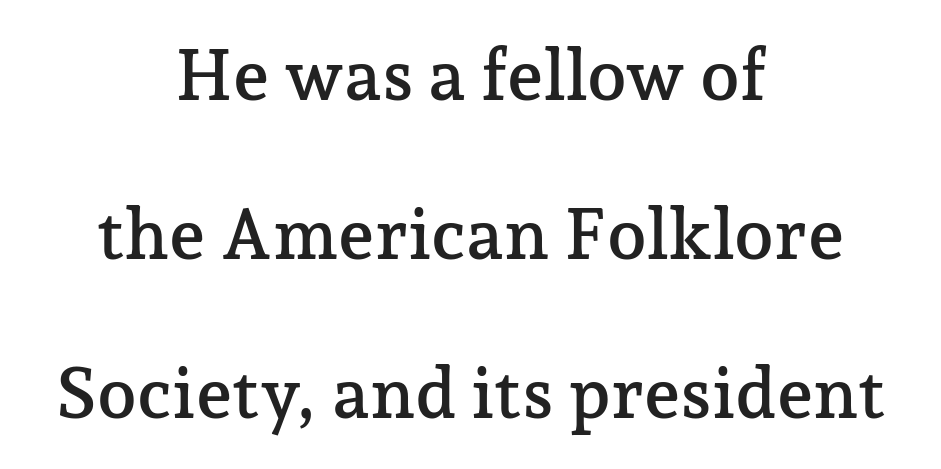
{"serif": "yes", "italic": "no", "width": "normal", "stroke_contrast": "low", "x_height": "medium", "monospaced": "no", "underline": "no", "align": "center", "line_spacing": "loose", "line_spacing_ratio": 2.24, "letter_spacing": "normal", "letter_spacing_em": 0.0, "glyph_px": 71}
